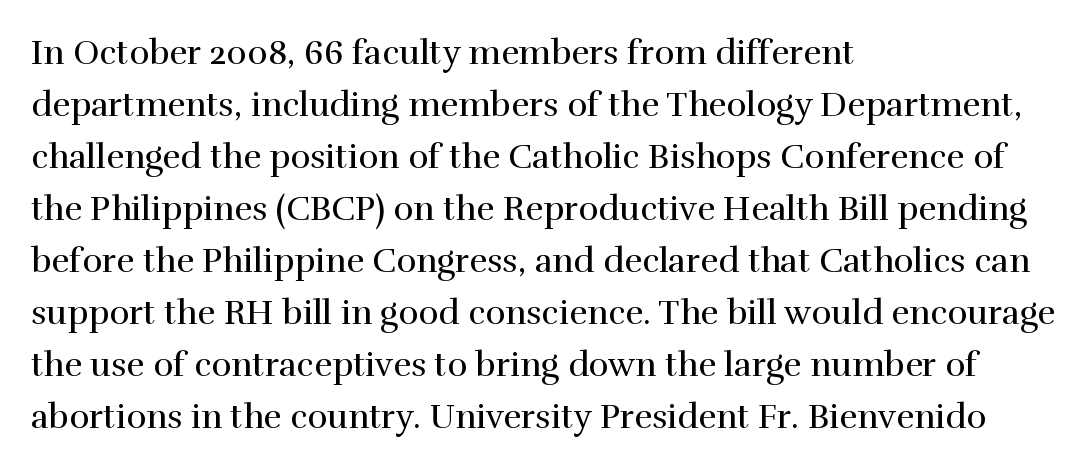
{"serif": "yes", "italic": "no", "bold": "no", "weight": "regular", "width": "normal", "stroke_contrast": "high", "x_height": "medium", "monospaced": "no", "underline": "no", "align": "left", "line_spacing": "normal", "line_spacing_ratio": 1.53, "letter_spacing": "normal", "letter_spacing_em": 0.0, "glyph_px": 34}
